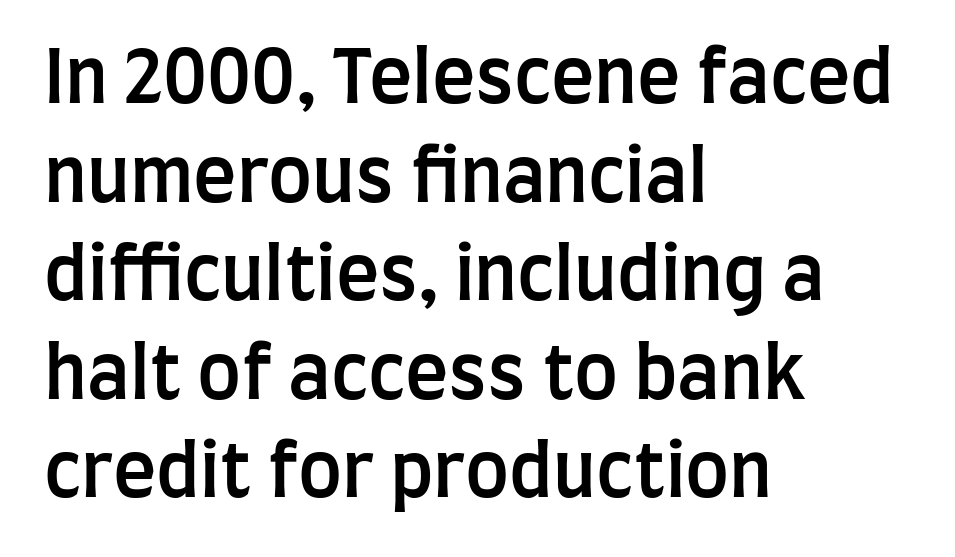
Q: Is the text bold? A: Semi-bold.
Q: Is the text italic (slanted)? A: No, it is upright.
Q: Is the typeface a serif or a sans-serif typeface? A: Sans-serif.
Q: Is the text underlined? A: No.
Q: How is the paragraph aligned? A: Left-aligned.
Q: Is the spacing between letters normal or unusually wide? A: Normal.
Q: Is the spacing between lines tight, normal or loose? A: Normal.
Q: Width (condensed, normal, or wide)? A: Condensed.
Q: Stroke contrast? A: Low.
Q: x-height? A: Large.
Q: Monospaced? A: No.
